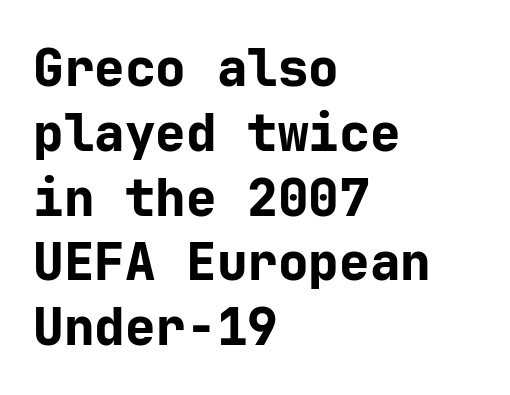
Q: Is the text bold? A: Yes.
Q: Is the text italic (slanted)? A: No, it is upright.
Q: Is the typeface a serif or a sans-serif typeface? A: Sans-serif.
Q: Is the text underlined? A: No.
Q: How is the paragraph aligned? A: Left-aligned.
Q: Is the spacing between letters normal or unusually wide? A: Normal.
Q: Is the spacing between lines tight, normal or loose? A: Normal.
Q: Width (condensed, normal, or wide)? A: Normal.
Q: Stroke contrast? A: Low.
Q: x-height? A: Medium.
